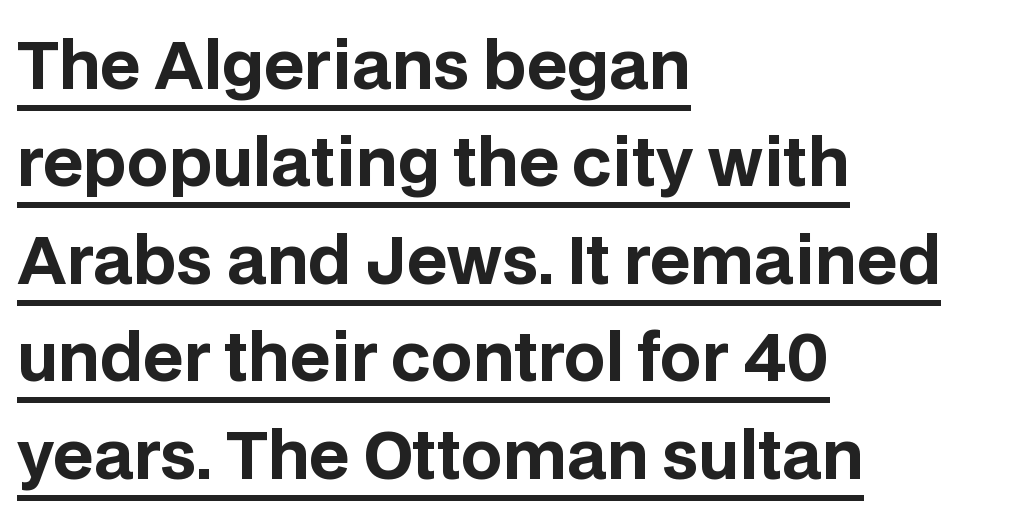
Interline gaps are of average width in this sample. Nobody touched the tracking dial on this one. You can see a thin bar hugging the bottom of the glyphs. It's the straight-up-and-down kind of type.
